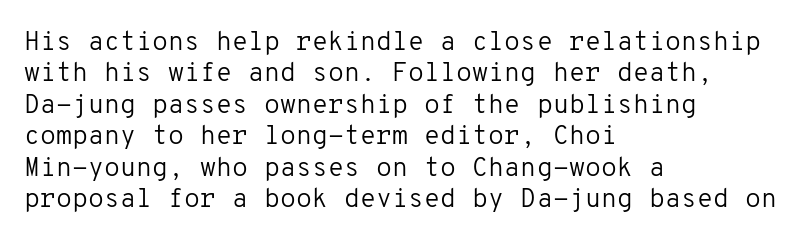
Q: Is the text bold? A: No.
Q: Is the text italic (slanted)? A: No, it is upright.
Q: Is the text underlined? A: No.
Q: How is the paragraph aligned? A: Left-aligned.
Q: Is the spacing between letters normal or unusually wide? A: Normal.
